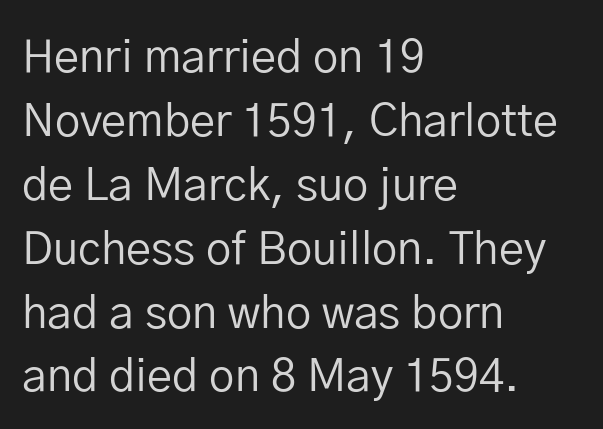
Q: Is the text bold? A: No.
Q: Is the text italic (slanted)? A: No, it is upright.
Q: Is the typeface a serif or a sans-serif typeface? A: Sans-serif.
Q: Is the text underlined? A: No.
Q: How is the paragraph aligned? A: Left-aligned.
Q: Is the spacing between letters normal or unusually wide? A: Normal.
Q: Is the spacing between lines tight, normal or loose? A: Normal.
Q: Width (condensed, normal, or wide)? A: Normal.
Q: Stroke contrast? A: Low.
Q: x-height? A: Medium.
Q: Monospaced? A: No.
